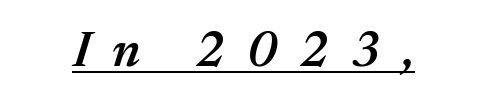
{"italic": "yes", "lean": "right", "slant_degrees": 17, "bold": "semi", "weight": "semibold", "width": "normal", "stroke_contrast": "medium", "x_height": "medium", "monospaced": "no", "underline": "yes", "letter_spacing": "wide", "letter_spacing_em": 0.44, "glyph_px": 50}
